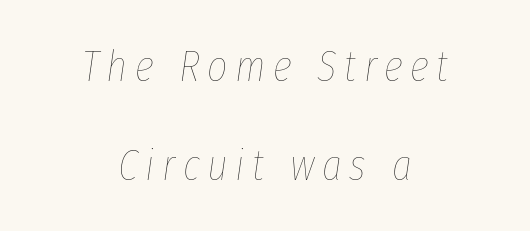
The image shows 44 px thin, condensed type, italic (leaning right); set centered, loose line spacing (2.25x), not underlined; low stroke contrast and a medium x-height.
